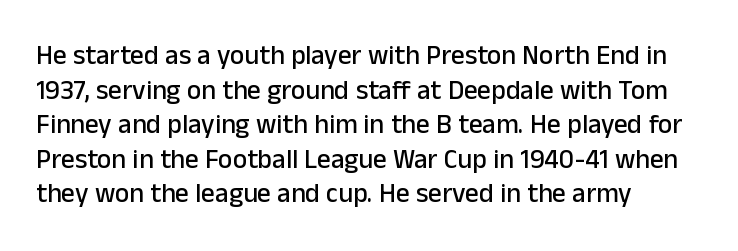
You could call the tracking neutral — neither tight nor loose. Interline gaps are of average width in this sample. The zone under the glyphs is completely vacant. A classic flush-left, rag-right setting is used for this passage. Style check: upright.
